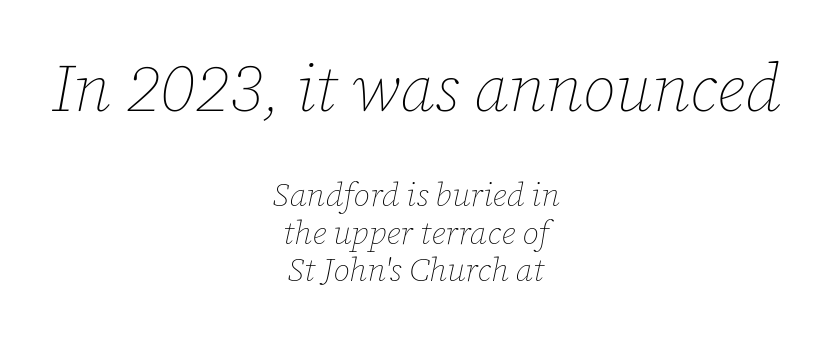
The image shows 66 px thin type, italic (leaning right); set centered, tight line spacing (1.13x), normal letter spacing, not underlined; the first (top) block is 2.0x larger; low stroke contrast and a medium x-height.
